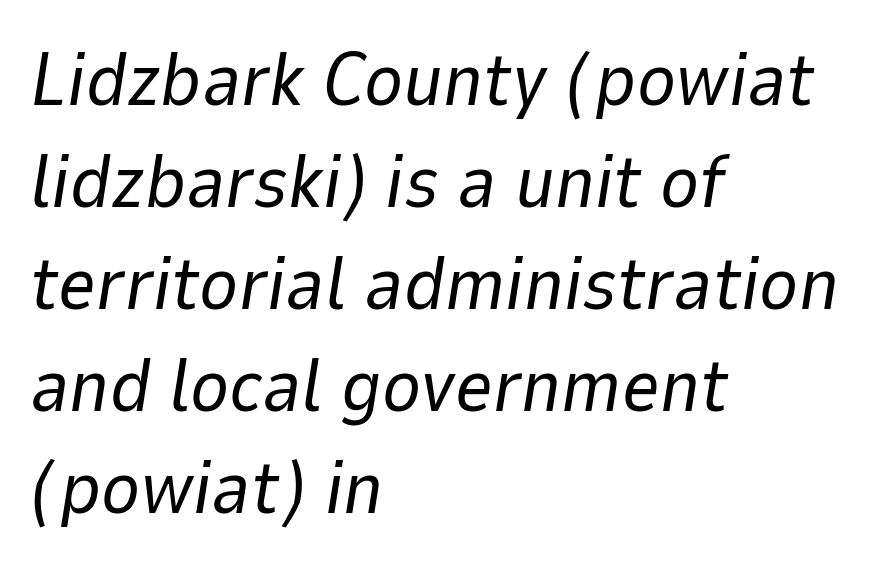
The image shows 74 px regular-weight type, italic (leaning right); set left-aligned, normal line spacing (1.38x), normal letter spacing, not underlined; low stroke contrast and a medium x-height.
